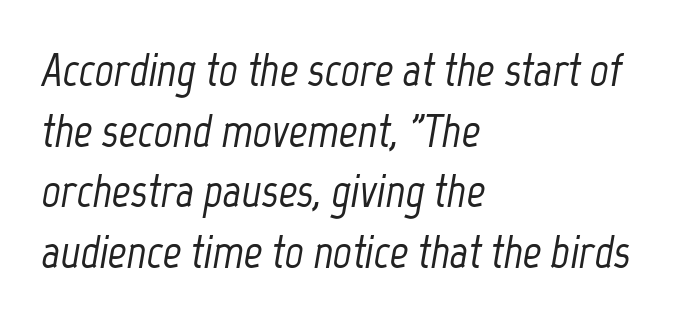
{"italic": "yes", "lean": "right", "slant_degrees": 12, "width": "condensed", "stroke_contrast": "low", "x_height": "medium", "monospaced": "no", "underline": "no", "align": "left", "line_spacing": "normal", "line_spacing_ratio": 1.32, "letter_spacing": "normal", "letter_spacing_em": 0.0, "glyph_px": 46}
